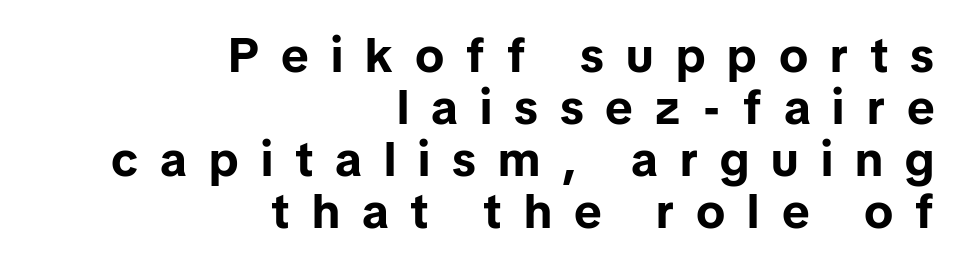
The image shows 48 px bold sans-serif type, upright; set right-aligned, tight line spacing (1.08x), unusually wide letter spacing (+0.46 em), not underlined; low stroke contrast and a medium x-height.
